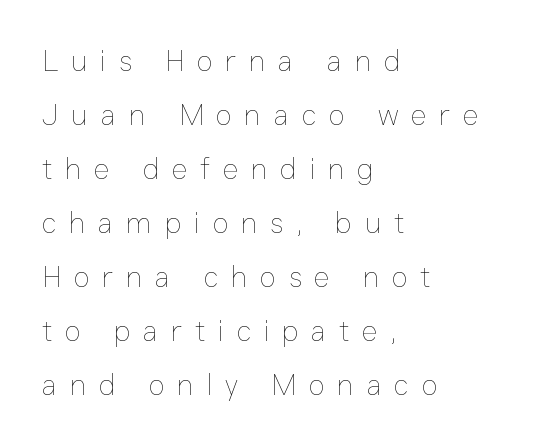
{"italic": "no", "bold": "no", "weight": "thin", "width": "normal", "stroke_contrast": "low", "x_height": "medium", "monospaced": "no", "underline": "no", "align": "left", "line_spacing_ratio": 1.8, "letter_spacing": "wide", "letter_spacing_em": 0.42, "glyph_px": 30}
